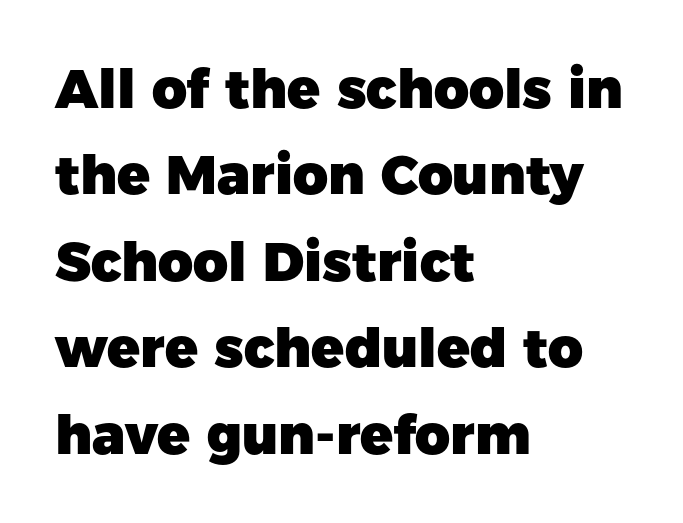
The rendering uses a moderate line-height, typical for paragraphs. Caption: multi-line text, flush left, ragged right. These lines are rendered in a variable-pitch font. The rendering uses a bold face; every stroke is thick and dark. The rendering keeps characters at their native spacing. Does the lettering tilt? It doesn't — this is upright.
